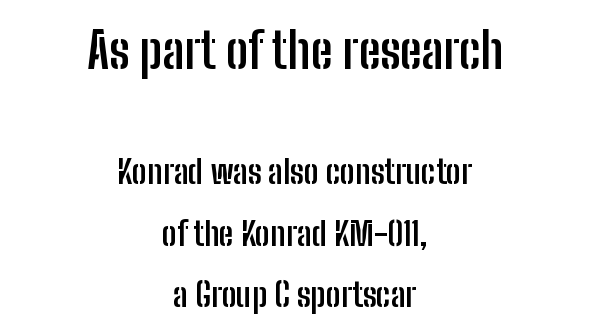
Q: Is the text bold? A: Yes.
Q: Is the text italic (slanted)? A: No, it is upright.
Q: Is the typeface a serif or a sans-serif typeface? A: Sans-serif.
Q: Is the text underlined? A: No.
Q: How is the paragraph aligned? A: Centered.
Q: Is the spacing between letters normal or unusually wide? A: Normal.
Q: Which block of text is set in a larger size, the first (top) or the second (bottom)? A: The first (top) one.
Q: Width (condensed, normal, or wide)? A: Condensed.
Q: Stroke contrast? A: Low.
Q: x-height? A: Medium.
Q: Monospaced? A: No.
